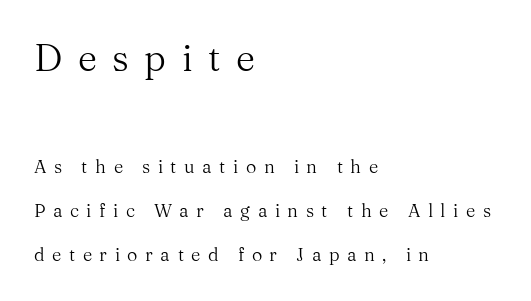
If you measured baseline to baseline, you'd find a long distance. Character widths vary here, with narrow letters taking less room than wide ones. Honestly, there is no underline to notice here at all. The letters stand straight up with perfectly vertical stems.
